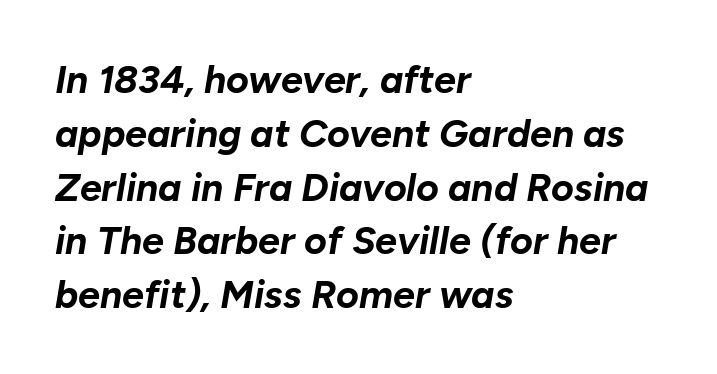
{"italic": "yes", "lean": "right", "slant_degrees": 10, "bold": "yes", "weight": "bold", "width": "normal", "stroke_contrast": "low", "x_height": "medium", "monospaced": "no", "underline": "no", "align": "left", "line_spacing": "normal", "line_spacing_ratio": 1.38, "letter_spacing": "normal", "letter_spacing_em": 0.0, "glyph_px": 39}
